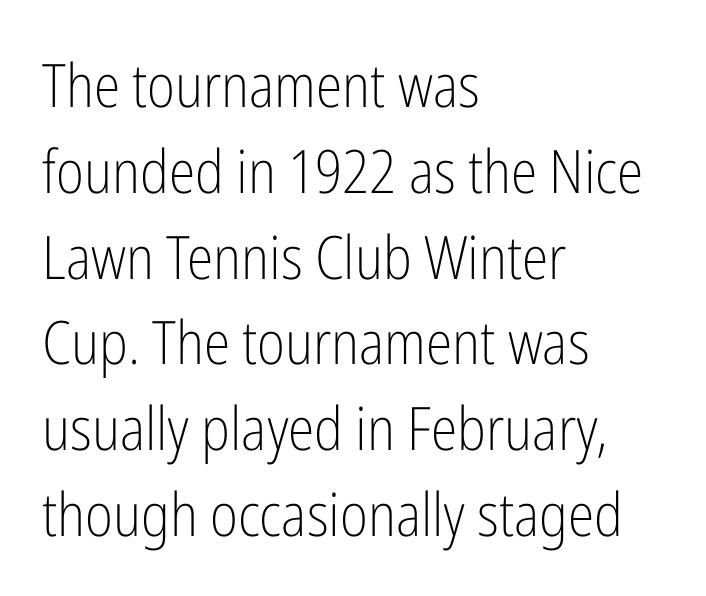
In terms of leading, this rendering sits right in the middle. Caption: multi-line text, flush left, ragged right. This sample has the flowing, uneven cadence of proportional lettering. Regarding serifs, this sample does without them. The strokes carry an ordinary text weight at most.
